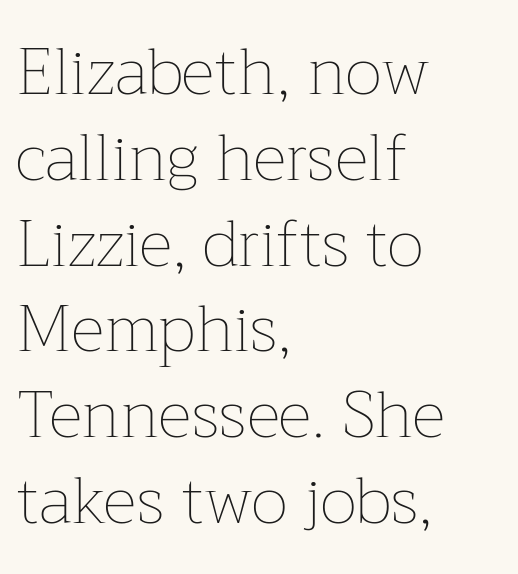
The rendering uses natural spacing where letterforms have individual widths. Nobody touched the tracking dial on this one. Characters remain perfectly vertical along every line. The font is comparable to plain body text, perhaps lighter.
